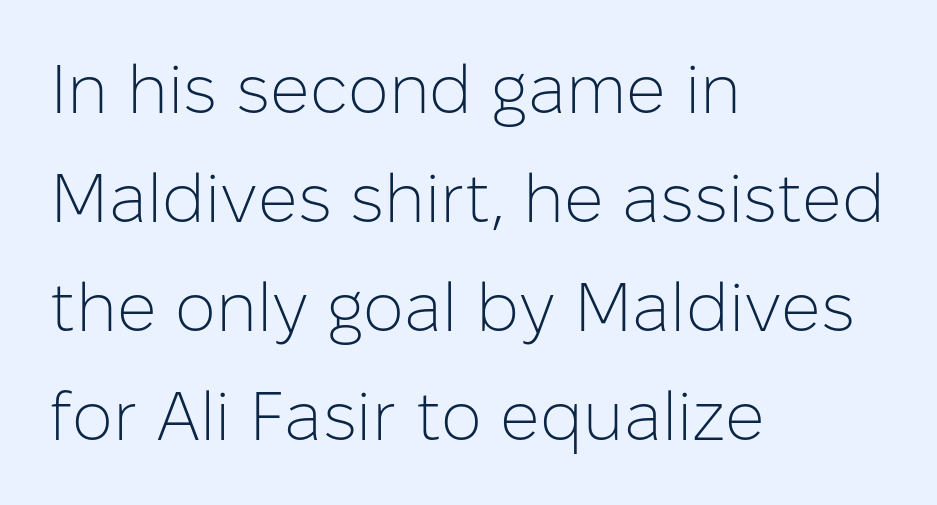
Q: Is the text bold? A: No.
Q: Is the text italic (slanted)? A: No, it is upright.
Q: Is the typeface a serif or a sans-serif typeface? A: Sans-serif.
Q: Is the text underlined? A: No.
Q: How is the paragraph aligned? A: Left-aligned.
Q: Is the spacing between letters normal or unusually wide? A: Normal.
Q: Is the spacing between lines tight, normal or loose? A: Normal.
Q: Width (condensed, normal, or wide)? A: Normal.
Q: Stroke contrast? A: Low.
Q: x-height? A: Medium.
Q: Monospaced? A: No.
